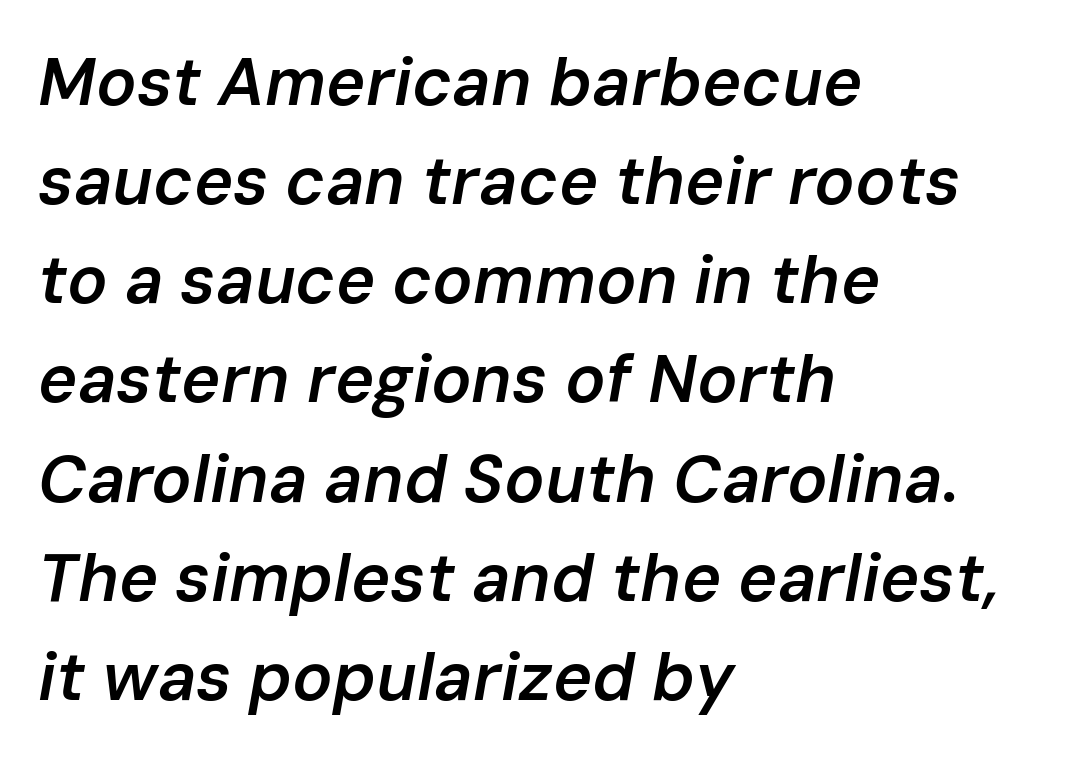
The image shows 67 px semibold type, italic (leaning right); set left-aligned, normal line spacing (1.48x), normal letter spacing, not underlined; low stroke contrast and a medium x-height.
